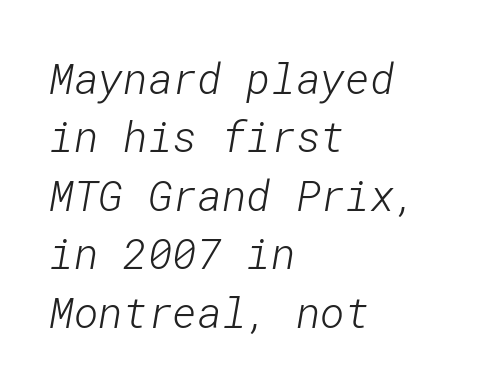
Note: no serifs on the glyphs. Stems and bowls with no extra thickness — not bold. If you drew a ruler down the left edge, every line would touch it. Underlining? Definitely not there. This sample uses plain, unmodified letter spacing.
